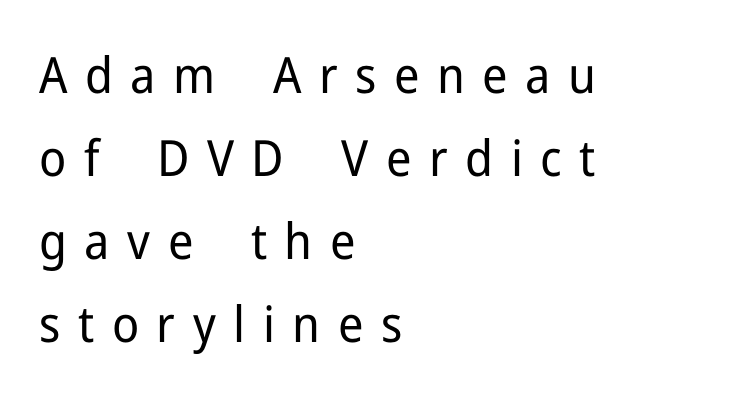
{"serif": "no", "italic": "no", "bold": "no", "weight": "regular", "width": "normal", "stroke_contrast": "low", "x_height": "medium", "monospaced": "no", "underline": "no", "align": "left", "line_spacing": "normal", "line_spacing_ratio": 1.66, "letter_spacing": "wide", "letter_spacing_em": 0.35, "glyph_px": 50}
